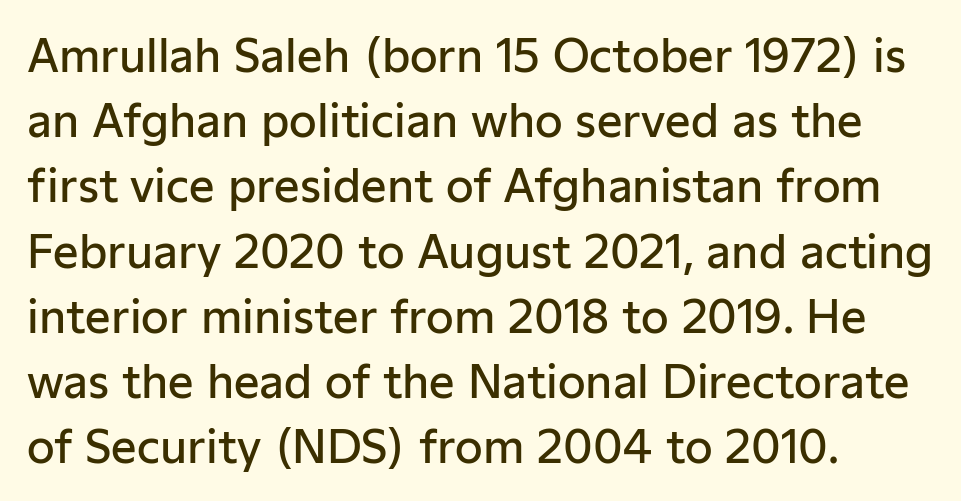
Q: Is the text bold? A: Semi-bold.
Q: Is the text italic (slanted)? A: No, it is upright.
Q: Is the typeface a serif or a sans-serif typeface? A: Sans-serif.
Q: Is the text underlined? A: No.
Q: How is the paragraph aligned? A: Left-aligned.
Q: Is the spacing between letters normal or unusually wide? A: Normal.
Q: Is the spacing between lines tight, normal or loose? A: Normal.
Q: Width (condensed, normal, or wide)? A: Normal.
Q: Stroke contrast? A: Low.
Q: x-height? A: Medium.
Q: Monospaced? A: No.
